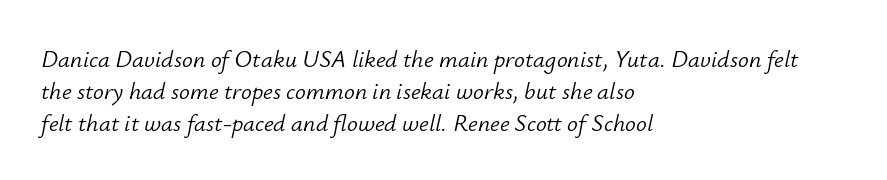
The image shows 24 px text type, italic (leaning right); set left-aligned, normal line spacing (1.34x), normal letter spacing, not underlined.
